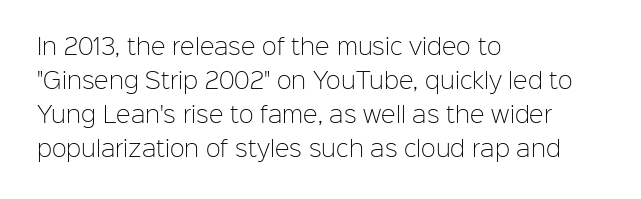
The image shows 22 px text type, upright; set left-aligned, normal line spacing (1.54x), normal letter spacing, not underlined.
